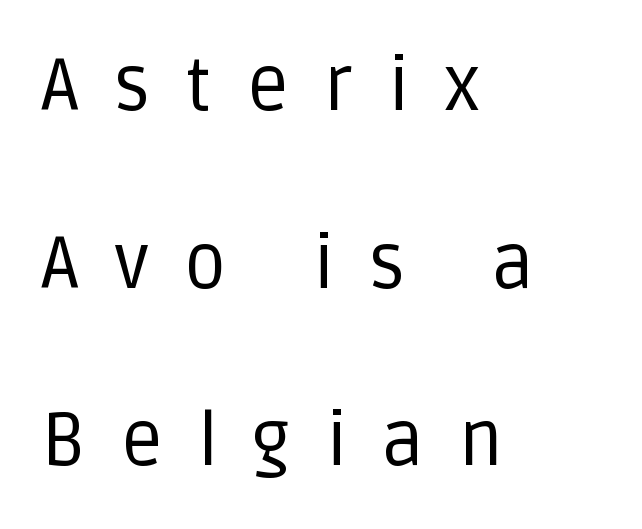
{"serif": "no", "italic": "no", "bold": "no", "weight": "regular", "width": "normal", "stroke_contrast": "low", "x_height": "large", "monospaced": "no", "underline": "no", "align": "left", "line_spacing": "loose", "line_spacing_ratio": 2.4, "letter_spacing": "wide", "letter_spacing_em": 0.47, "glyph_px": 74}
